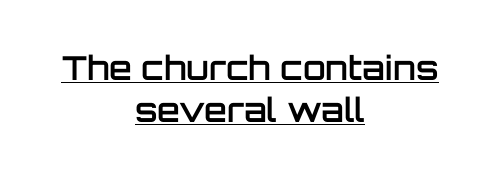
Q: Is the text bold? A: Semi-bold.
Q: Is the text italic (slanted)? A: No, it is upright.
Q: Is the typeface a serif or a sans-serif typeface? A: Sans-serif.
Q: Is the text underlined? A: Yes.
Q: How is the paragraph aligned? A: Centered.
Q: Is the spacing between letters normal or unusually wide? A: Normal.
Q: Is the spacing between lines tight, normal or loose? A: Normal.
Q: Width (condensed, normal, or wide)? A: Normal.
Q: Stroke contrast? A: Low.
Q: x-height? A: Large.
Q: Monospaced? A: No.
